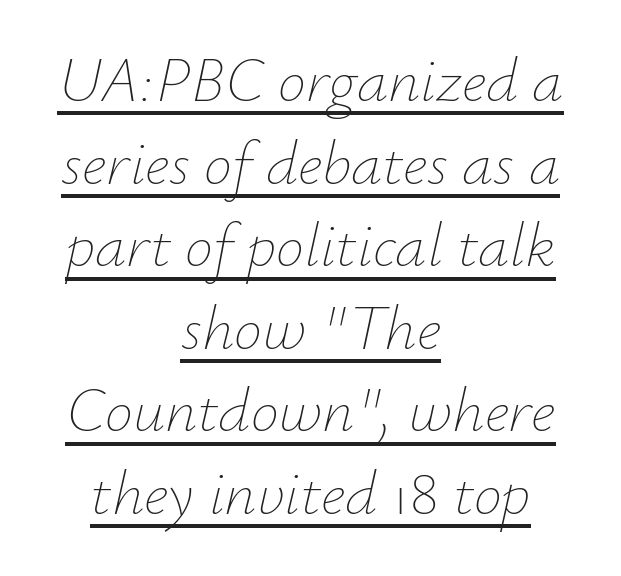
{"italic": "yes", "lean": "right", "slant_degrees": 12, "bold": "no", "weight": "thin", "width": "normal", "stroke_contrast": "low", "x_height": "small", "monospaced": "no", "underline": "yes", "align": "center", "line_spacing": "normal", "line_spacing_ratio": 1.31, "letter_spacing": "normal", "letter_spacing_em": 0.0, "glyph_px": 63}
